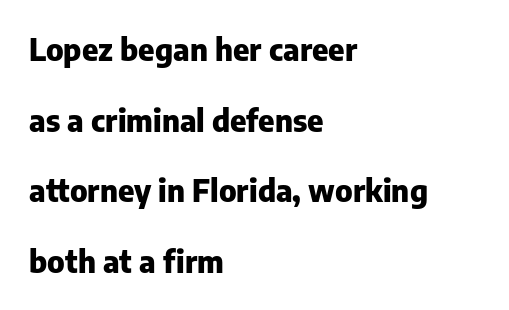
The image shows 31 px heavy sans-serif type, upright; set left-aligned, loose line spacing (2.28x), normal letter spacing, not underlined; low stroke contrast and a medium x-height.
